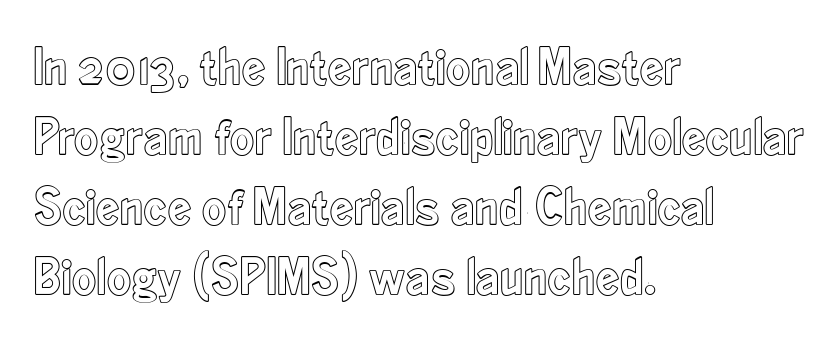
The image shows 53 px condensed type, upright; set left-aligned, normal line spacing (1.32x), normal letter spacing, not underlined; a small x-height.
